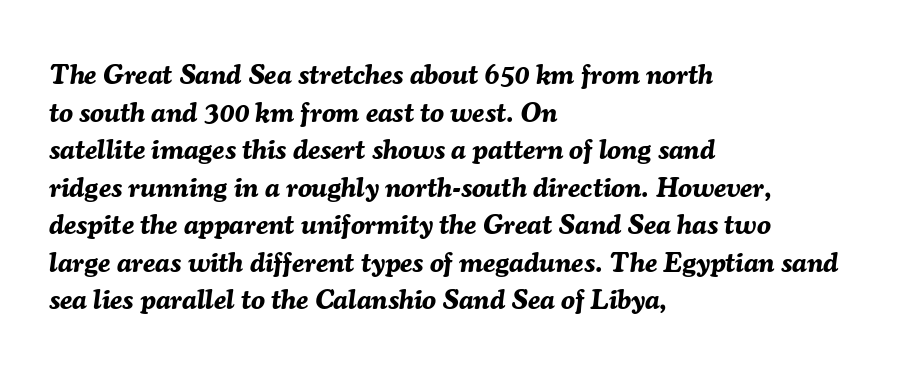
A clean baseline with only descenders dipping below it. Characters follow at the spacing the type designer built in. The passage shown is emphatically bold. Horizontal bands of white between lines are of average thickness. Casual observation: everything's shoved over to the left. Proportional: the letters do not fall into vertical columns.
